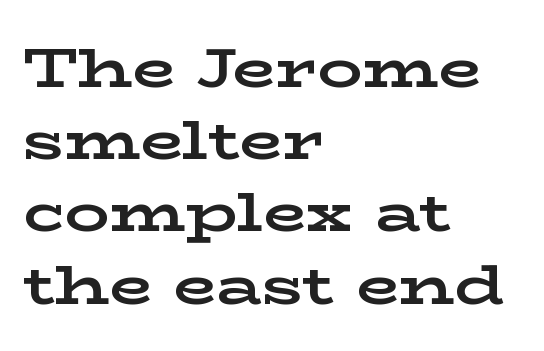
Q: Is the text bold? A: Yes.
Q: Is the text italic (slanted)? A: No, it is upright.
Q: Is the typeface a serif or a sans-serif typeface? A: Serif.
Q: Is the text underlined? A: No.
Q: How is the paragraph aligned? A: Left-aligned.
Q: Is the spacing between letters normal or unusually wide? A: Normal.
Q: Is the spacing between lines tight, normal or loose? A: Normal.
Q: Width (condensed, normal, or wide)? A: Wide.
Q: Stroke contrast? A: Low.
Q: x-height? A: Medium.
Q: Monospaced? A: No.
